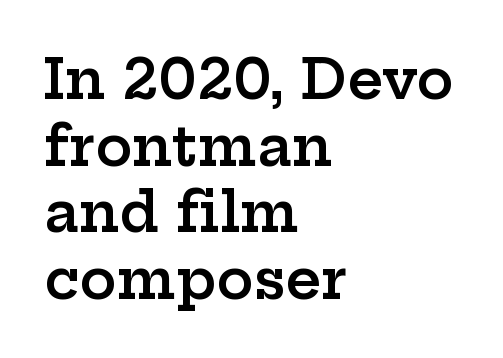
The image shows 55 px semibold, wide serif type, upright; set left-aligned, line spacing 1.21x, normal letter spacing, not underlined; low stroke contrast and a medium x-height.
